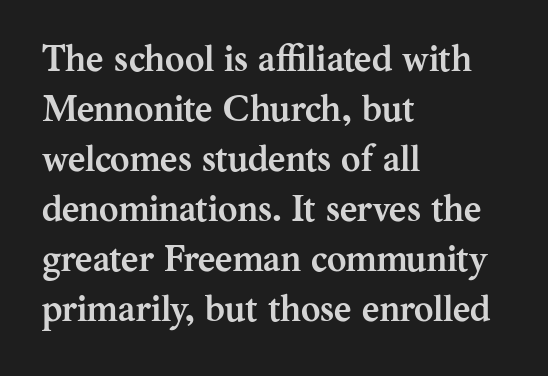
These lines sit exactly where default settings would place them. The typeface chosen for these lines features serifs. The rendering uses a bold face; every stroke is thick and dark. Visually the block forms a straight wall on the left and a jagged coastline on the right. The passage shown is typed in a proportional face where columns would drift.
